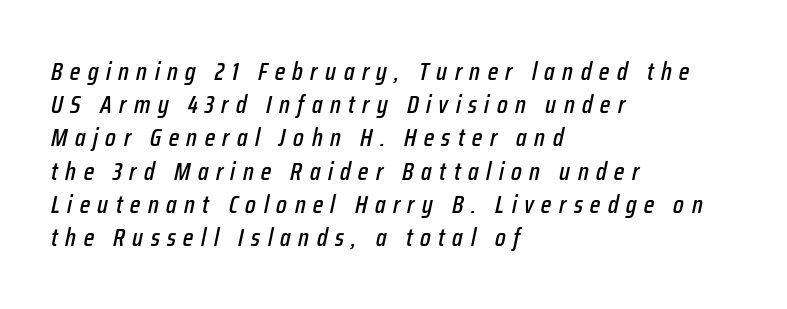
The image shows 25 px text type, italic (leaning right); set left-aligned, normal line spacing (1.33x), unusually wide letter spacing (+0.3 em), not underlined.
